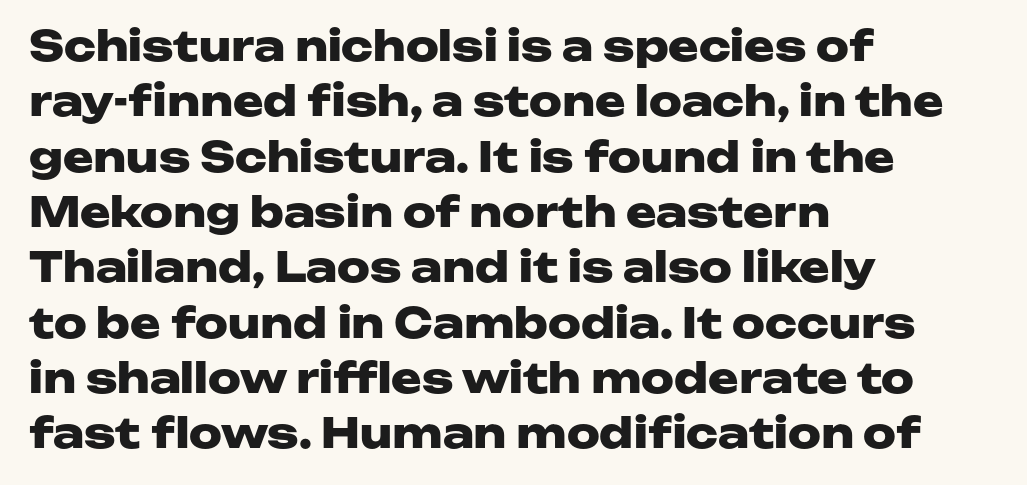
{"serif": "no", "italic": "no", "bold": "yes", "weight": "heavy", "width": "wide", "stroke_contrast": "low", "x_height": "medium", "monospaced": "no", "underline": "no", "align": "left", "line_spacing": "normal", "line_spacing_ratio": 1.35, "letter_spacing": "normal", "letter_spacing_em": 0.0, "glyph_px": 41}
